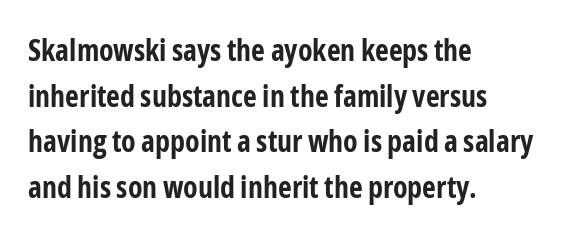
The image shows 30 px bold, condensed sans-serif type, upright; set left-aligned, normal line spacing (1.52x), normal letter spacing, not underlined; low stroke contrast and a medium x-height.
